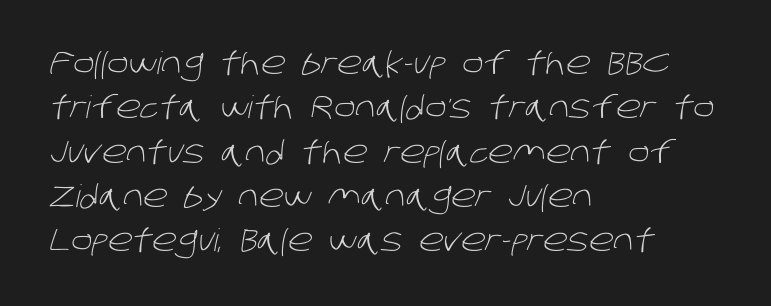
The image shows 31 px light sans-serif type; set left-aligned, normal line spacing (1.43x), normal letter spacing, not underlined; low stroke contrast and a large x-height.
